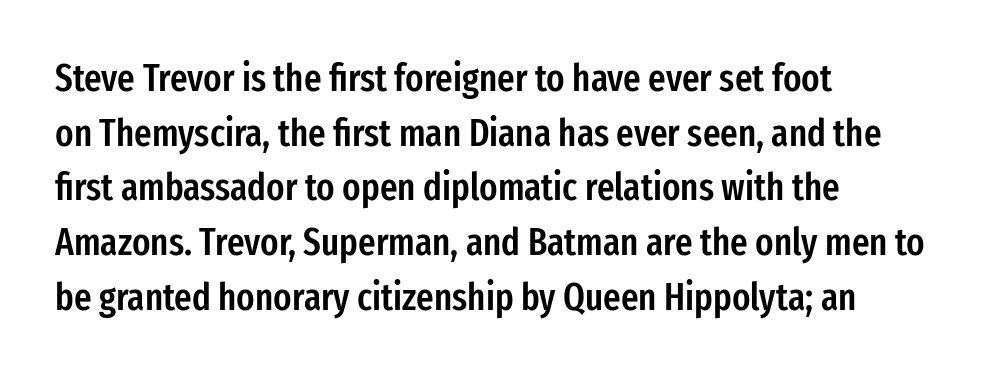
{"serif": "no", "italic": "no", "bold": "semi", "weight": "semibold", "width": "condensed", "stroke_contrast": "low", "x_height": "medium", "monospaced": "no", "underline": "no", "align": "left", "line_spacing": "normal", "line_spacing_ratio": 1.44, "letter_spacing": "normal", "letter_spacing_em": 0.0, "glyph_px": 38}
